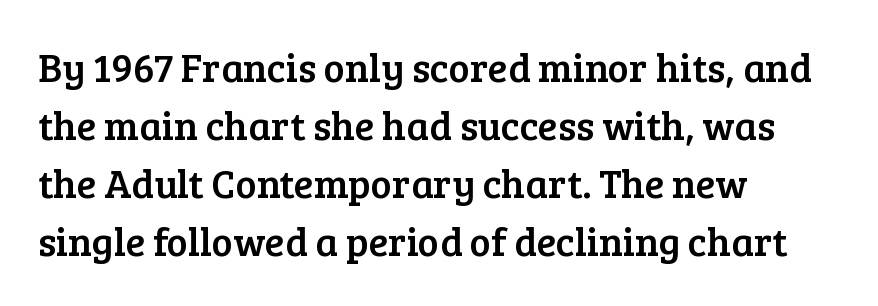
{"serif": "yes", "italic": "no", "width": "normal", "stroke_contrast": "low", "x_height": "medium", "monospaced": "no", "underline": "no", "align": "left", "line_spacing": "normal", "line_spacing_ratio": 1.45, "letter_spacing": "normal", "letter_spacing_em": 0.0, "glyph_px": 40}
